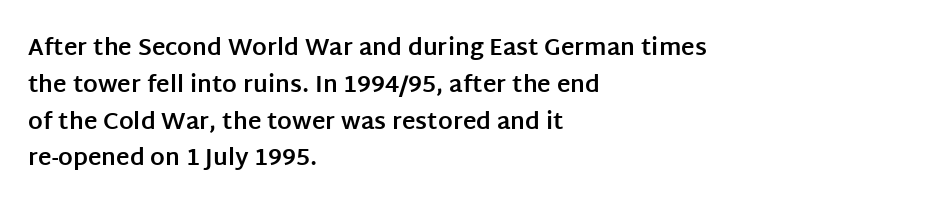
The image shows 23 px bold type, upright; set left-aligned, normal line spacing (1.6x), normal letter spacing, not underlined.
